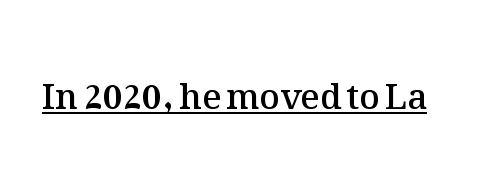
Q: Is the text bold? A: Semi-bold.
Q: Is the text italic (slanted)? A: No, it is upright.
Q: Is the text underlined? A: Yes.
Q: Is the spacing between letters normal or unusually wide? A: Normal.
Q: Width (condensed, normal, or wide)? A: Normal.
Q: Stroke contrast? A: Medium.
Q: x-height? A: Medium.
Q: Monospaced? A: No.
